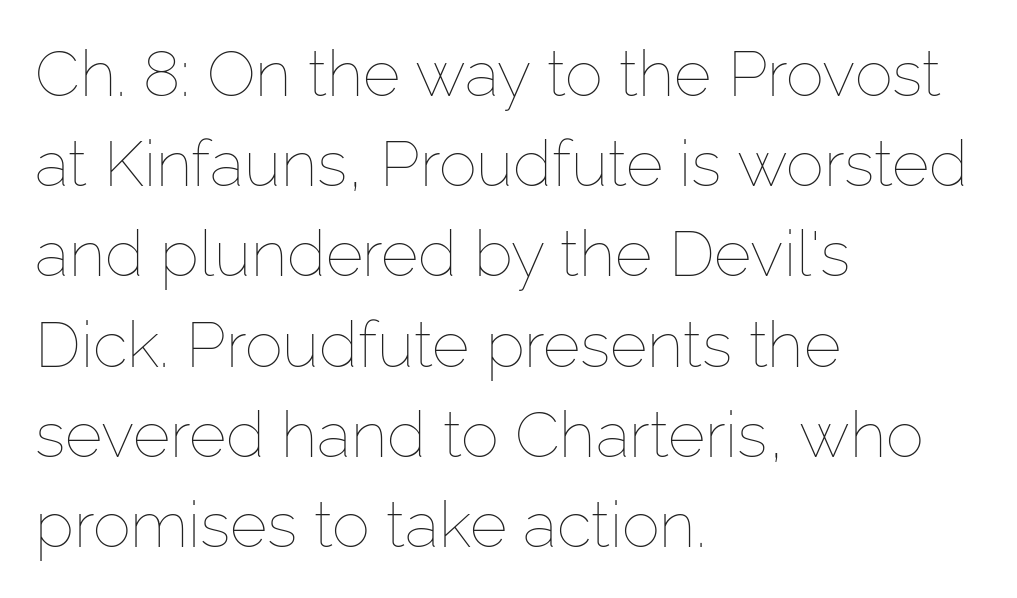
Q: Is the text bold? A: No.
Q: Is the text italic (slanted)? A: No, it is upright.
Q: Is the text underlined? A: No.
Q: How is the paragraph aligned? A: Left-aligned.
Q: Is the spacing between letters normal or unusually wide? A: Normal.
Q: Is the spacing between lines tight, normal or loose? A: Normal.
Q: Width (condensed, normal, or wide)? A: Normal.
Q: Stroke contrast? A: Low.
Q: x-height? A: Medium.
Q: Monospaced? A: No.
